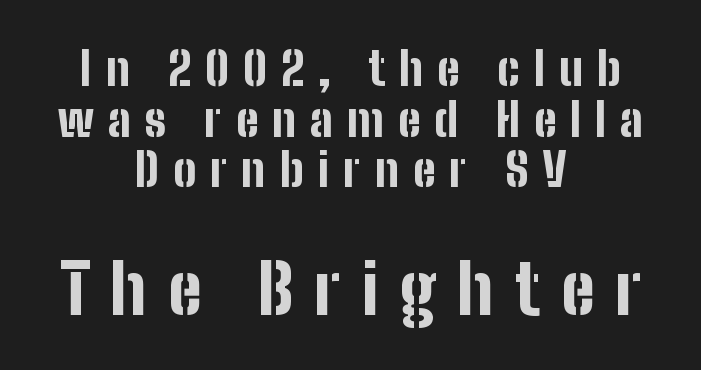
Q: Is the text bold? A: Yes.
Q: Is the text italic (slanted)? A: No, it is upright.
Q: Is the typeface a serif or a sans-serif typeface? A: Sans-serif.
Q: Is the text underlined? A: No.
Q: How is the paragraph aligned? A: Centered.
Q: Is the spacing between letters normal or unusually wide? A: Unusually wide.
Q: Is the spacing between lines tight, normal or loose? A: Tight.
Q: Which block of text is set in a larger size, the first (top) or the second (bottom)? A: The second (bottom) one.
Q: Width (condensed, normal, or wide)? A: Condensed.
Q: Stroke contrast? A: Low.
Q: x-height? A: Medium.
Q: Monospaced? A: No.
